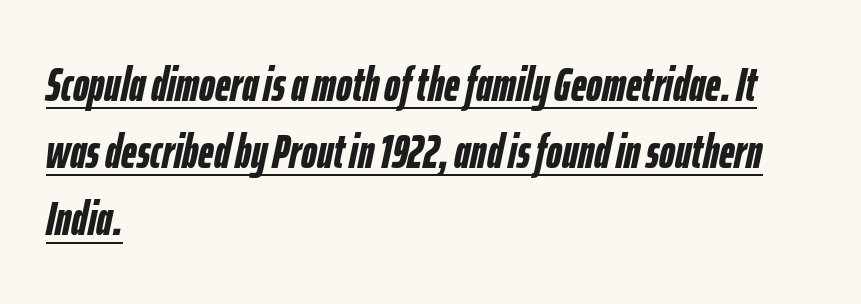
The image shows 48 px semibold, condensed type, italic (leaning right); set left-aligned, normal line spacing (1.4x), normal letter spacing, underlined; low stroke contrast and a medium x-height.
